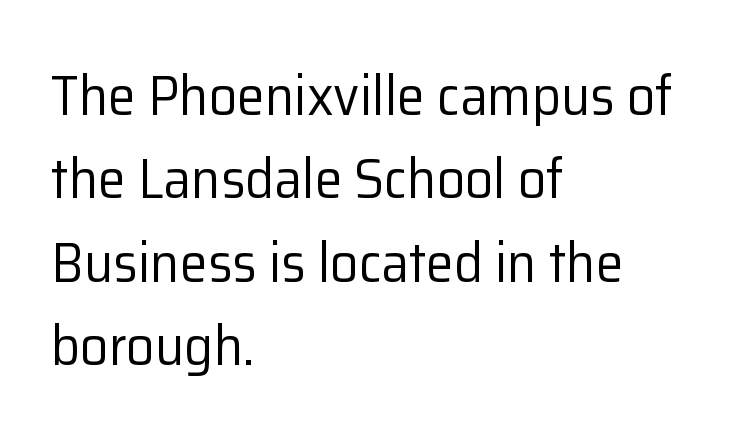
Standard letterfit; no display-style spreading of the glyphs. Look at the bottom of the vertical strokes: they stop flat, with no serifs. This sample keeps an unexceptional amount of space between lines. The weight tops out at a normal text grade.
